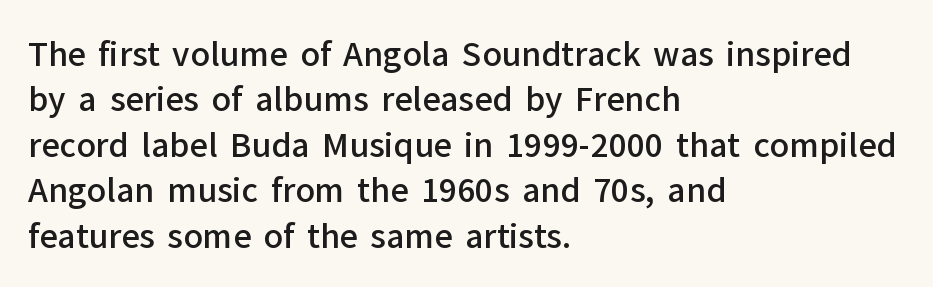
The image shows 32 px semibold sans-serif type, upright; set left-aligned, normal line spacing (1.42x), normal letter spacing, not underlined; low stroke contrast and a medium x-height.
